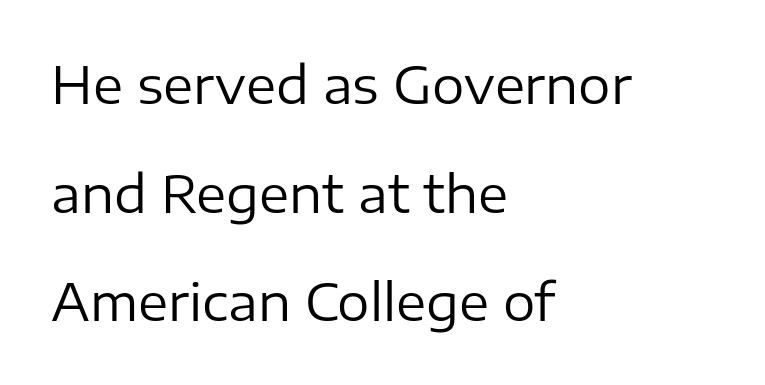
{"serif": "no", "italic": "no", "bold": "no", "weight": "regular", "width": "normal", "stroke_contrast": "low", "x_height": "medium", "monospaced": "no", "underline": "no", "align": "left", "line_spacing": "loose", "line_spacing_ratio": 2.13, "letter_spacing": "normal", "letter_spacing_em": 0.0, "glyph_px": 51}
